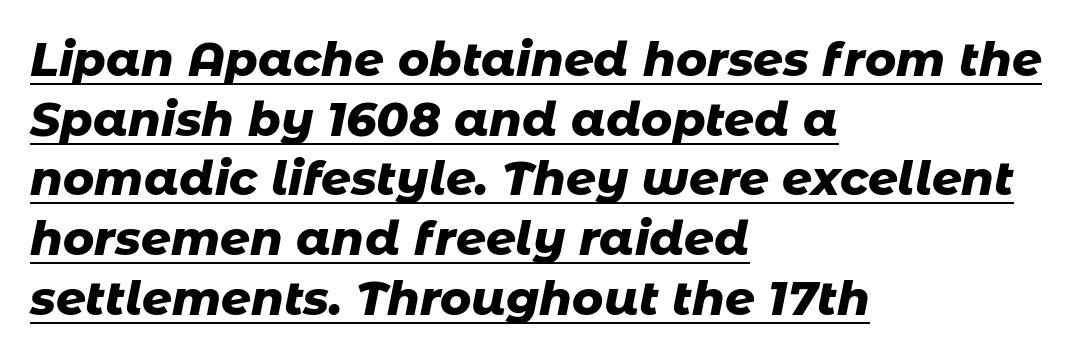
Compared with a centered layout, this one pins lines to the left instead. Looks like regular typesetting: each glyph gets only the width it needs. Words appear dense and cohesive because spacing is normal. You can see a thin bar hugging the bottom of the glyphs. Heavy-handed strokes throughout: this text is bold. Each new line begins a customary step beneath the previous one.
